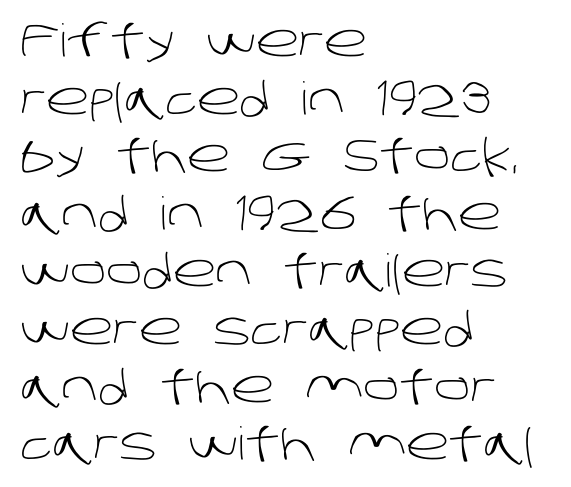
Q: Is the text bold? A: No.
Q: Is the typeface a serif or a sans-serif typeface? A: Sans-serif.
Q: Is the text underlined? A: No.
Q: How is the paragraph aligned? A: Left-aligned.
Q: Is the spacing between letters normal or unusually wide? A: Normal.
Q: Is the spacing between lines tight, normal or loose? A: Normal.
Q: Width (condensed, normal, or wide)? A: Normal.
Q: Stroke contrast? A: Low.
Q: x-height? A: Large.
Q: Monospaced? A: No.
